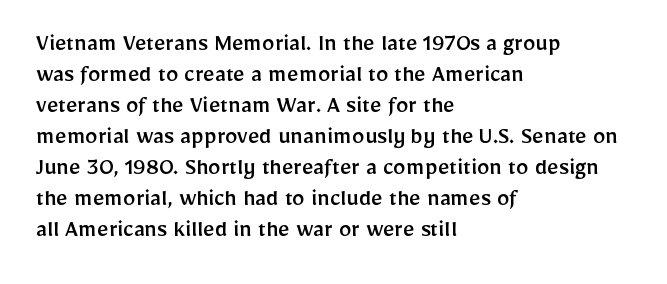
Q: Is the text italic (slanted)? A: No, it is upright.
Q: Is the text underlined? A: No.
Q: How is the paragraph aligned? A: Left-aligned.
Q: Is the spacing between letters normal or unusually wide? A: Normal.
